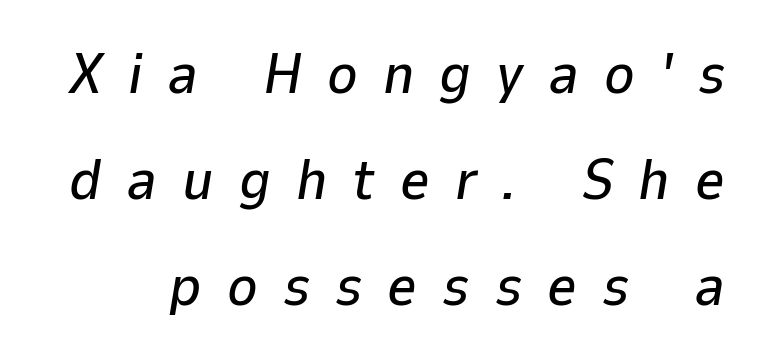
Q: Is the text italic (slanted)? A: Yes, it leans right by about 9 degrees.
Q: Is the text underlined? A: No.
Q: Is the spacing between letters normal or unusually wide? A: Unusually wide.
Q: Width (condensed, normal, or wide)? A: Normal.
Q: Stroke contrast? A: Low.
Q: x-height? A: Medium.
Q: Monospaced? A: No.
